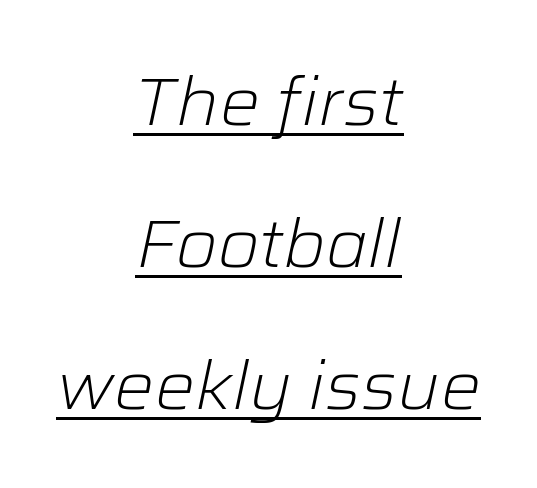
{"italic": "yes", "lean": "right", "slant_degrees": 12, "bold": "no", "weight": "light", "width": "normal", "stroke_contrast": "low", "x_height": "medium", "monospaced": "no", "underline": "yes", "align": "center", "line_spacing": "loose", "line_spacing_ratio": 2.12, "letter_spacing": "normal", "letter_spacing_em": 0.0, "glyph_px": 67}
